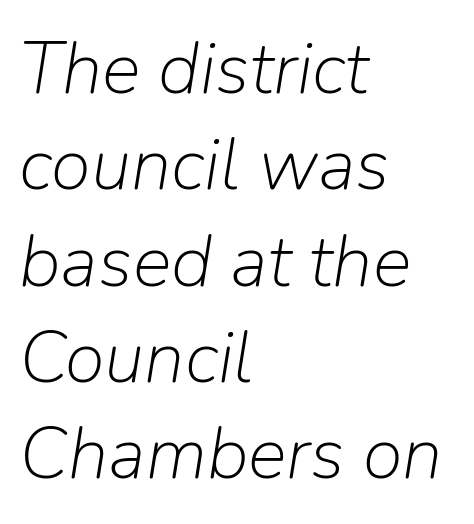
The image shows 73 px light type, italic (leaning right); set left-aligned, normal line spacing (1.32x), normal letter spacing, not underlined; low stroke contrast and a medium x-height.
